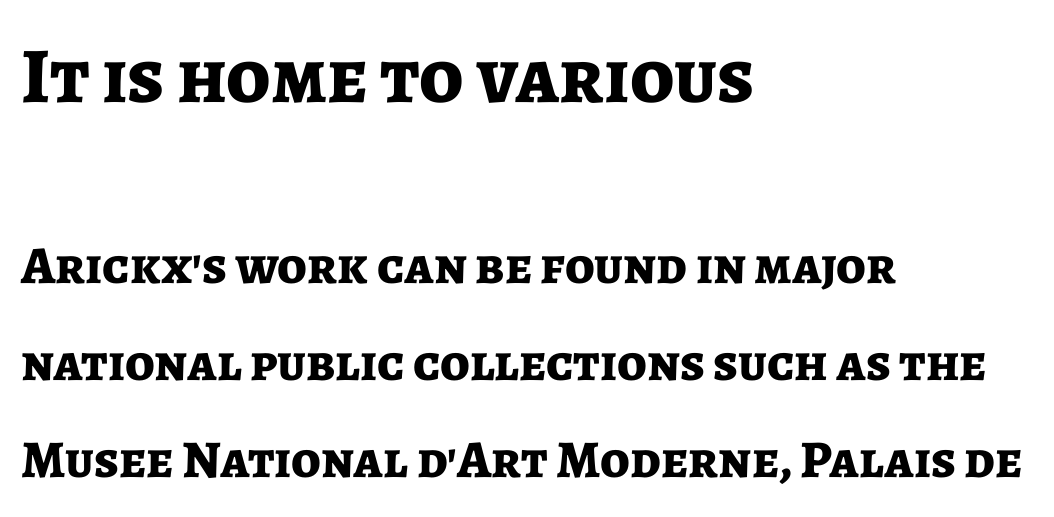
Q: Is the text bold? A: Yes.
Q: Is the text italic (slanted)? A: No, it is upright.
Q: Is the typeface a serif or a sans-serif typeface? A: Sans-serif.
Q: Is the text underlined? A: No.
Q: How is the paragraph aligned? A: Left-aligned.
Q: Is the spacing between letters normal or unusually wide? A: Normal.
Q: Which block of text is set in a larger size, the first (top) or the second (bottom)? A: The first (top) one.
Q: Width (condensed, normal, or wide)? A: Normal.
Q: Stroke contrast? A: Low.
Q: x-height? A: Medium.
Q: Monospaced? A: No.
